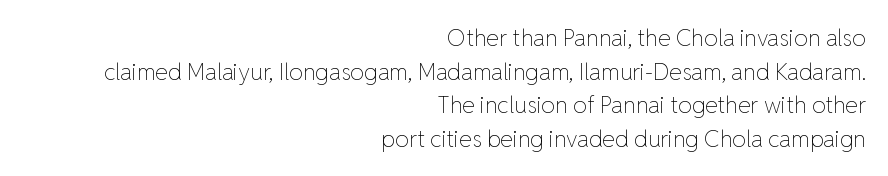
The image shows 23 px text type, upright; set right-aligned, normal line spacing (1.46x), normal letter spacing, not underlined.
